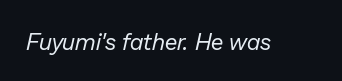
{"italic": "yes", "lean": "right", "slant_degrees": 13, "bold": "no", "underline": "no", "letter_spacing": "normal", "letter_spacing_em": 0.0, "glyph_px": 23}
